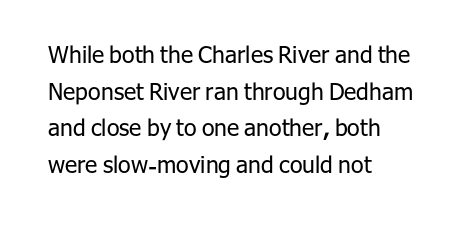
The image shows 23 px text type, upright; set left-aligned, normal line spacing (1.59x), normal letter spacing, not underlined.
